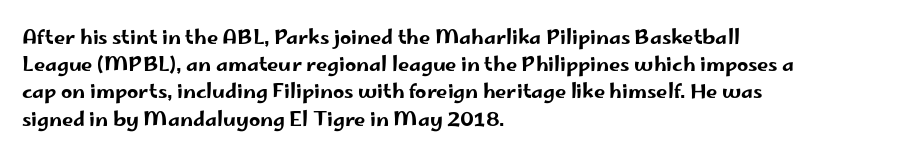
Q: Is the text italic (slanted)? A: No, it is upright.
Q: Is the text underlined? A: No.
Q: How is the paragraph aligned? A: Left-aligned.
Q: Is the spacing between letters normal or unusually wide? A: Normal.
Q: Is the spacing between lines tight, normal or loose? A: Normal.
